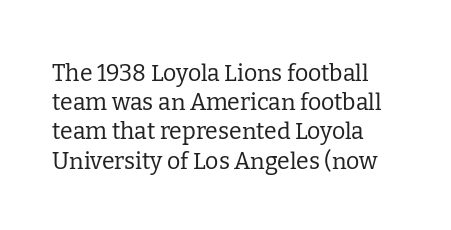
{"italic": "no", "bold": "no", "underline": "no", "align": "left", "line_spacing": "normal", "line_spacing_ratio": 1.27, "letter_spacing": "normal", "letter_spacing_em": 0.0, "glyph_px": 23}
